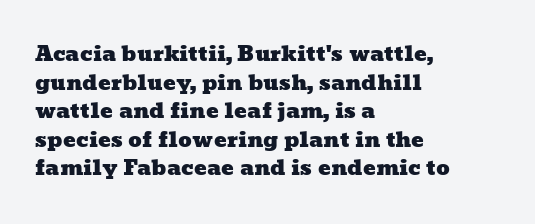
The image shows 21 px text type; set left-aligned, normal line spacing (1.36x), normal letter spacing, not underlined.
